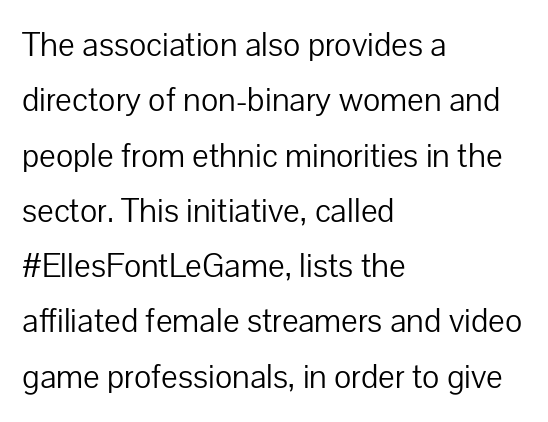
The image shows 35 px light sans-serif type, upright; set left-aligned, normal line spacing (1.58x), normal letter spacing, not underlined; low stroke contrast and a medium x-height.
